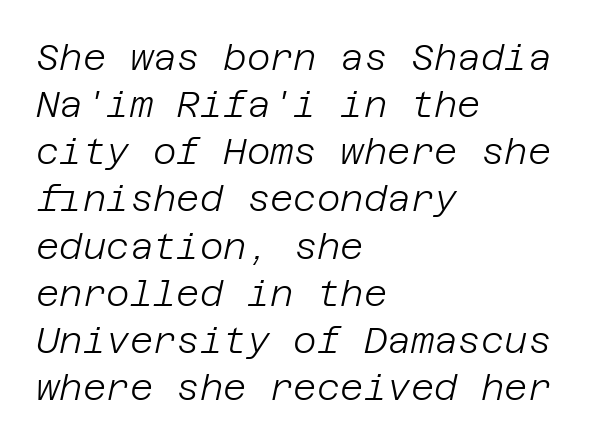
One-word summary of the alignment: left. These glyphs show unthickened strokes, regular width or finer. The vertical gap from one line to the next is medium. It's the slanting kind of type.
